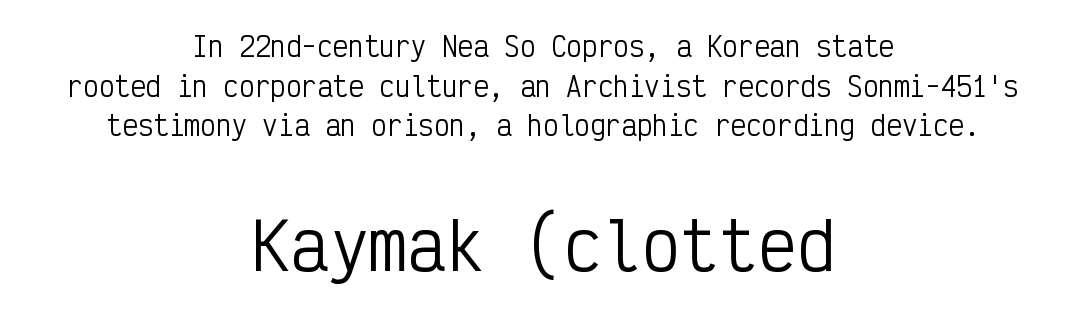
{"serif": "no", "italic": "no", "bold": "no", "weight": "regular", "width": "condensed", "stroke_contrast": "low", "x_height": "medium", "monospaced": "yes", "underline": "no", "align": "center", "line_spacing": "normal", "line_spacing_ratio": 1.52, "letter_spacing": "normal", "letter_spacing_em": 0.0, "larger_block": "second", "size_ratio": 2.5, "glyph_px": 65}
